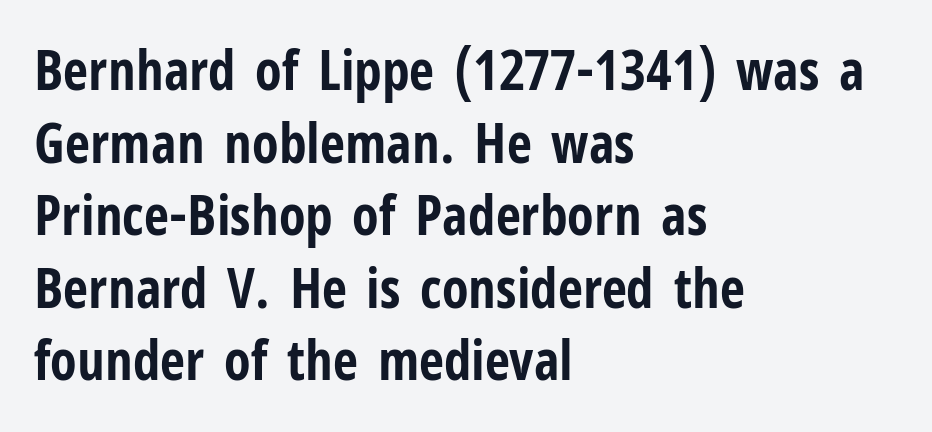
Observe the ordinary spacing: letters are neighbours, not strangers. Looks like regular typesetting: each glyph gets only the width it needs. Italic: no, the glyphs are upright roman. Clear beneath every line of the passage. Quick note: interline space is typical. Is this a sans? Yes — the strokes have no serifs.
